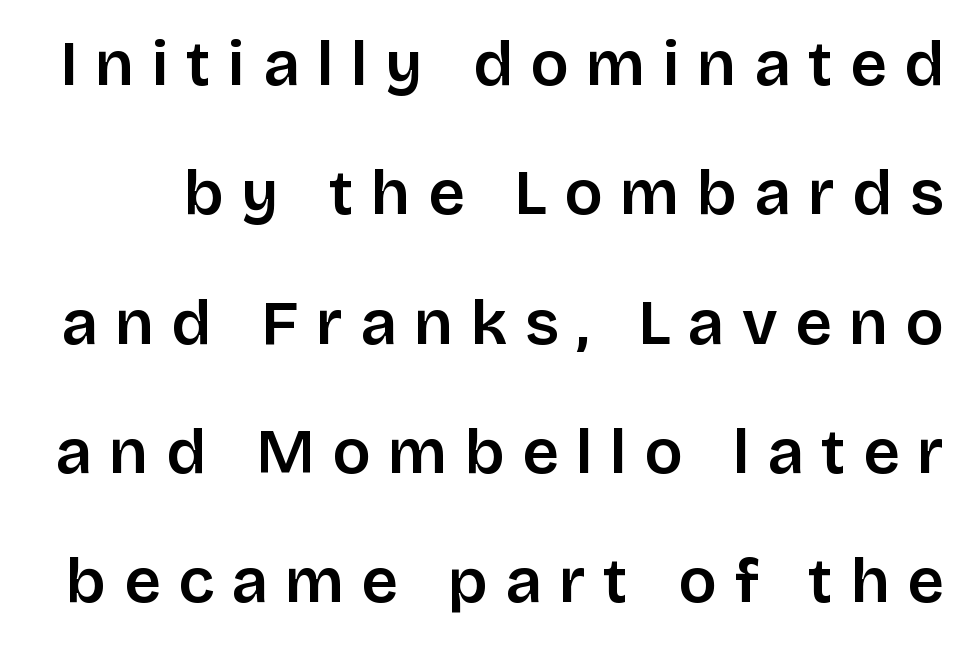
{"serif": "no", "italic": "no", "bold": "semi", "weight": "semibold", "width": "normal", "stroke_contrast": "low", "x_height": "large", "monospaced": "no", "underline": "no", "line_spacing": "loose", "line_spacing_ratio": 2.02, "letter_spacing": "wide", "letter_spacing_em": 0.27, "glyph_px": 64}
